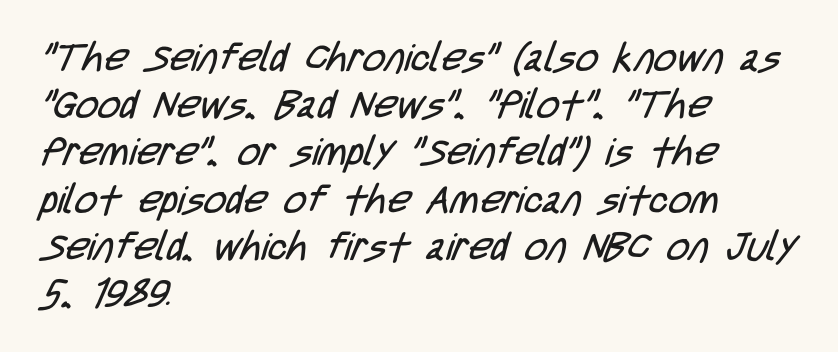
Q: Is the text bold? A: No.
Q: Is the typeface a serif or a sans-serif typeface? A: Sans-serif.
Q: Is the text underlined? A: No.
Q: How is the paragraph aligned? A: Left-aligned.
Q: Is the spacing between letters normal or unusually wide? A: Normal.
Q: Width (condensed, normal, or wide)? A: Condensed.
Q: Stroke contrast? A: Low.
Q: x-height? A: Large.
Q: Monospaced? A: No.
